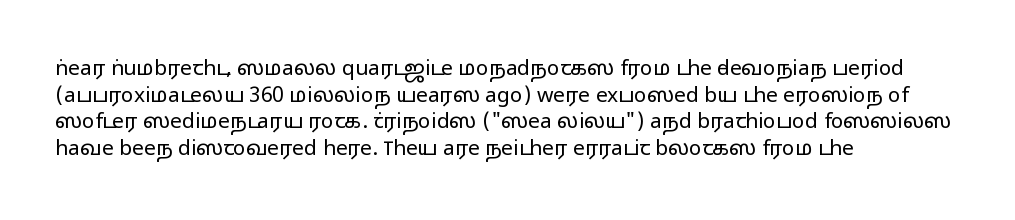
Q: Is the text bold? A: No.
Q: Is the text italic (slanted)? A: No, it is upright.
Q: Is the text underlined? A: No.
Q: How is the paragraph aligned? A: Left-aligned.
Q: Is the spacing between letters normal or unusually wide? A: Normal.
Q: Is the spacing between lines tight, normal or loose? A: Normal.
